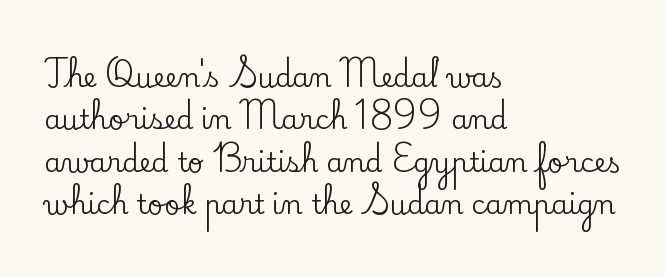
Q: Is the text italic (slanted)? A: No, it is upright.
Q: Is the text underlined? A: No.
Q: How is the paragraph aligned? A: Left-aligned.
Q: Is the spacing between letters normal or unusually wide? A: Normal.
Q: Is the spacing between lines tight, normal or loose? A: Normal.
